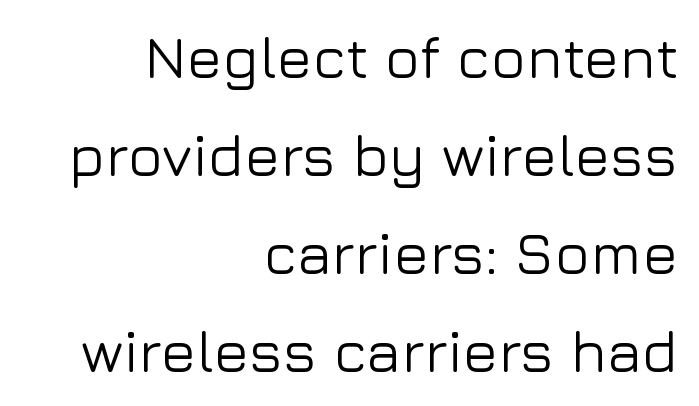
{"serif": "no", "italic": "no", "width": "normal", "stroke_contrast": "low", "x_height": "medium", "monospaced": "no", "underline": "no", "align": "right", "line_spacing": "normal", "line_spacing_ratio": 1.66, "letter_spacing": "normal", "letter_spacing_em": 0.0, "glyph_px": 59}
